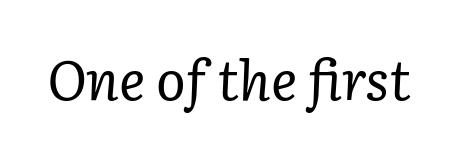
Weight: regular or lighter. Compared with ordinary roman type, these characters are visibly tilted. The designer went with a serif here, giving each stem small feet. Words appear dense and cohesive because spacing is normal. Type without underlining. You could not count columns in this text — the font is proportionally spaced.
